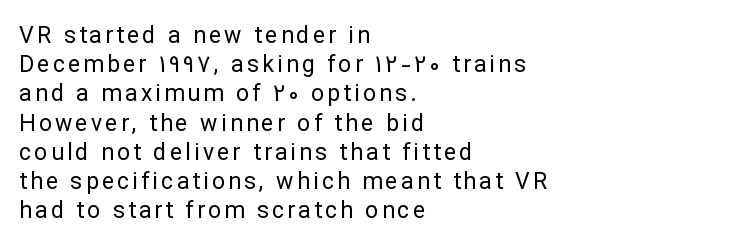
Descenders hang freely into open space. These lines were composed using upright roman letters. A classic flush-left, rag-right setting is used for this passage. The line-height multiplier appears to be the usual default. On a weight scale, this lands at 450 or below.
